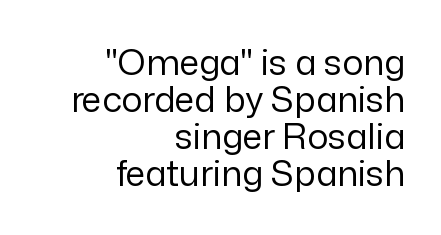
Q: Is the text bold? A: No.
Q: Is the text italic (slanted)? A: No, it is upright.
Q: Is the typeface a serif or a sans-serif typeface? A: Sans-serif.
Q: Is the text underlined? A: No.
Q: How is the paragraph aligned? A: Right-aligned.
Q: Is the spacing between letters normal or unusually wide? A: Normal.
Q: Is the spacing between lines tight, normal or loose? A: Tight.
Q: Width (condensed, normal, or wide)? A: Normal.
Q: Stroke contrast? A: Low.
Q: x-height? A: Medium.
Q: Monospaced? A: No.
